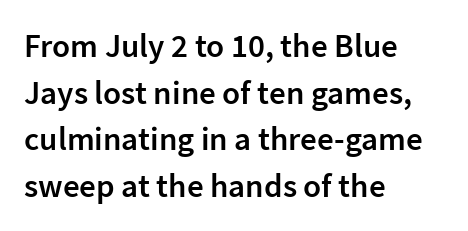
The image shows 33 px semibold sans-serif type, upright; set left-aligned, normal line spacing (1.41x), normal letter spacing, not underlined; low stroke contrast and a medium x-height.
